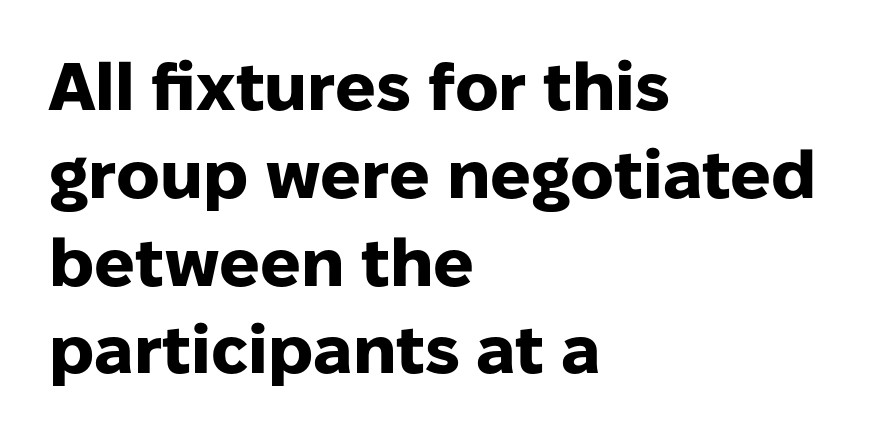
Q: Is the text bold? A: Yes.
Q: Is the text italic (slanted)? A: No, it is upright.
Q: Is the typeface a serif or a sans-serif typeface? A: Sans-serif.
Q: Is the text underlined? A: No.
Q: How is the paragraph aligned? A: Left-aligned.
Q: Is the spacing between letters normal or unusually wide? A: Normal.
Q: Is the spacing between lines tight, normal or loose? A: Normal.
Q: Width (condensed, normal, or wide)? A: Normal.
Q: Stroke contrast? A: Low.
Q: x-height? A: Medium.
Q: Monospaced? A: No.
